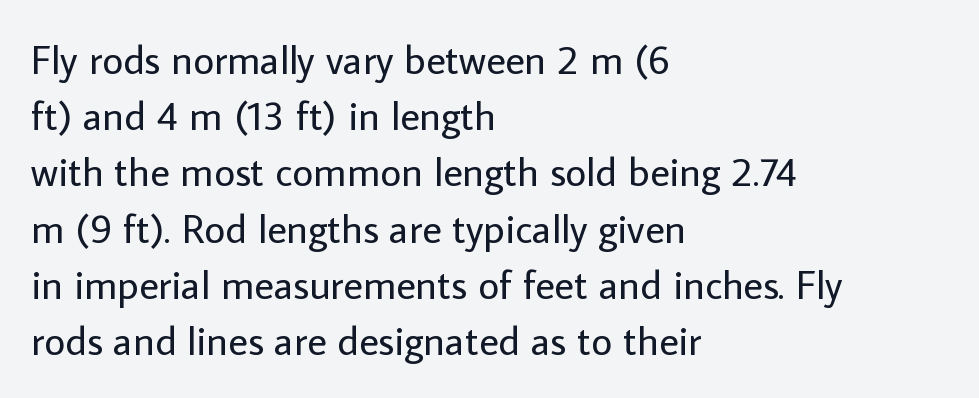
Q: Is the text bold? A: No.
Q: Is the text italic (slanted)? A: No, it is upright.
Q: Is the typeface a serif or a sans-serif typeface? A: Sans-serif.
Q: Is the text underlined? A: No.
Q: How is the paragraph aligned? A: Left-aligned.
Q: Is the spacing between letters normal or unusually wide? A: Normal.
Q: Is the spacing between lines tight, normal or loose? A: Normal.
Q: Width (condensed, normal, or wide)? A: Normal.
Q: Stroke contrast? A: Low.
Q: x-height? A: Medium.
Q: Monospaced? A: No.
